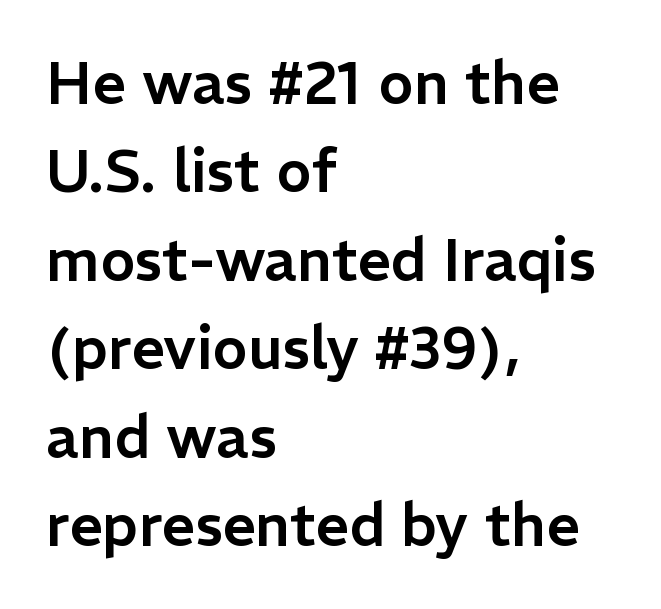
{"serif": "no", "italic": "no", "width": "normal", "stroke_contrast": "low", "x_height": "medium", "monospaced": "no", "underline": "no", "align": "left", "line_spacing": "normal", "line_spacing_ratio": 1.5, "letter_spacing": "normal", "letter_spacing_em": 0.0, "glyph_px": 59}
